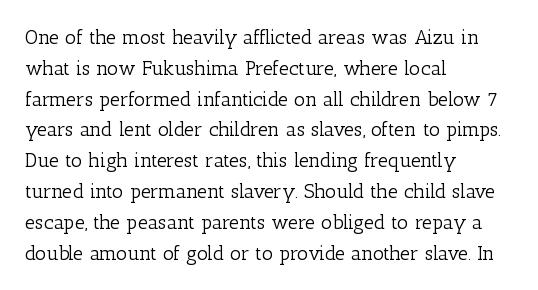
Unmarked baselines from the first word to the last. Between one letter and the next there's only the usual sliver of space. Left-aligned paragraph, ragged on the right. Compared with typical paragraphs, the rows here are spaced about the same. It's the straight-up-and-down kind of type.
